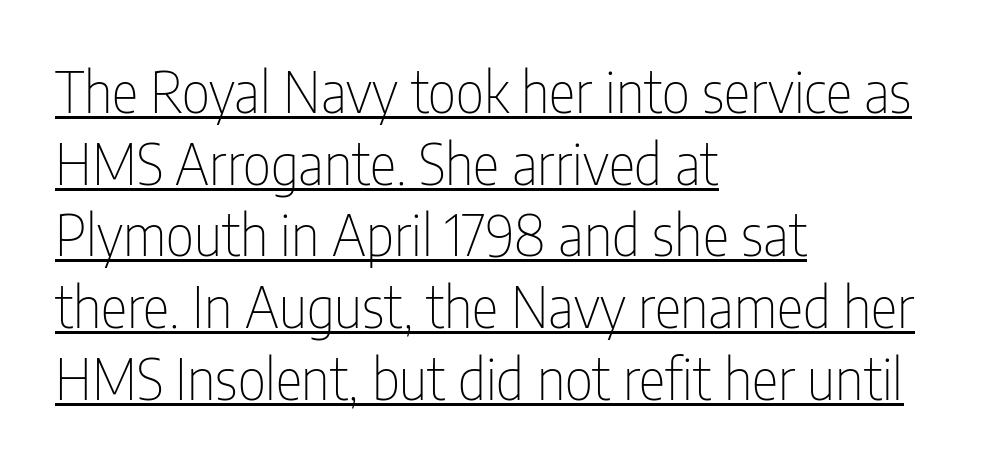
Q: Is the text bold? A: No.
Q: Is the text italic (slanted)? A: No, it is upright.
Q: Is the typeface a serif or a sans-serif typeface? A: Sans-serif.
Q: Is the text underlined? A: Yes.
Q: How is the paragraph aligned? A: Left-aligned.
Q: Is the spacing between letters normal or unusually wide? A: Normal.
Q: Is the spacing between lines tight, normal or loose? A: Normal.
Q: Width (condensed, normal, or wide)? A: Condensed.
Q: Stroke contrast? A: Low.
Q: x-height? A: Medium.
Q: Monospaced? A: No.
